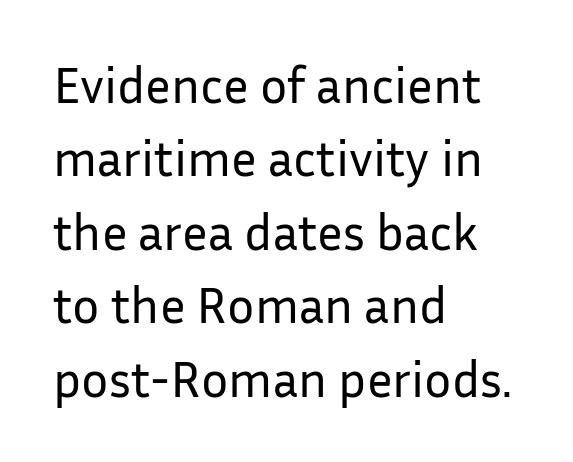
{"serif": "no", "italic": "no", "bold": "no", "weight": "regular", "width": "normal", "stroke_contrast": "low", "x_height": "medium", "monospaced": "no", "underline": "no", "align": "left", "line_spacing": "normal", "line_spacing_ratio": 1.44, "letter_spacing": "normal", "letter_spacing_em": 0.0, "glyph_px": 51}
